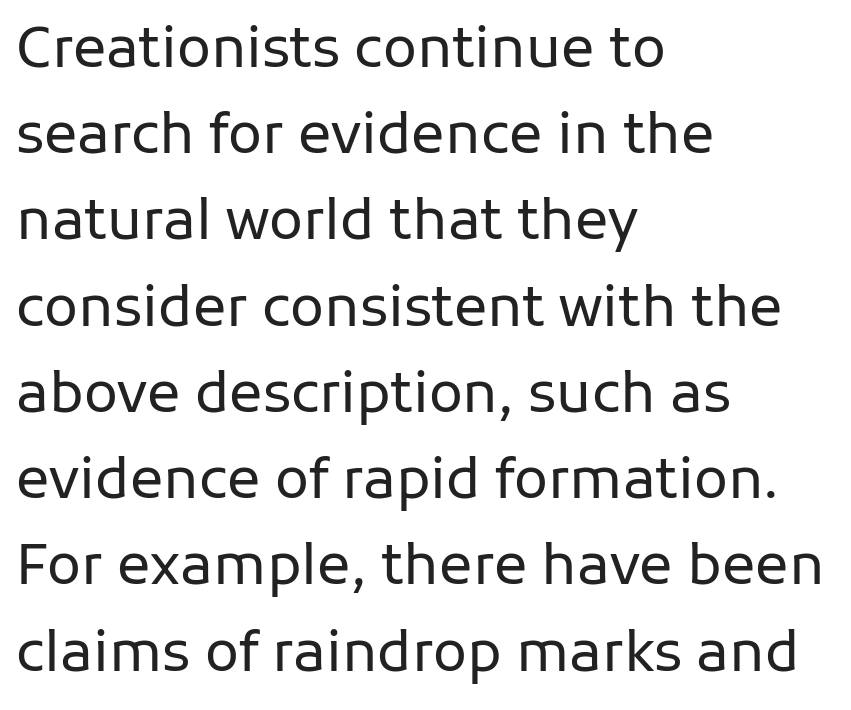
Weight class: somewhere from thin through regular. The zone under the glyphs is completely vacant. The type family on display is of the sans-serif kind. You could call the tracking neutral — neither tight nor loose. The rendering uses natural spacing where letterforms have individual widths.
